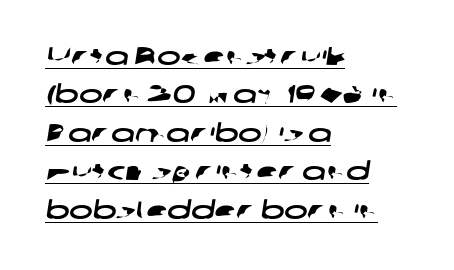
Q: Is the text underlined? A: Yes.
Q: How is the paragraph aligned? A: Left-aligned.
Q: Is the spacing between letters normal or unusually wide? A: Normal.
Q: Is the spacing between lines tight, normal or loose? A: Normal.
